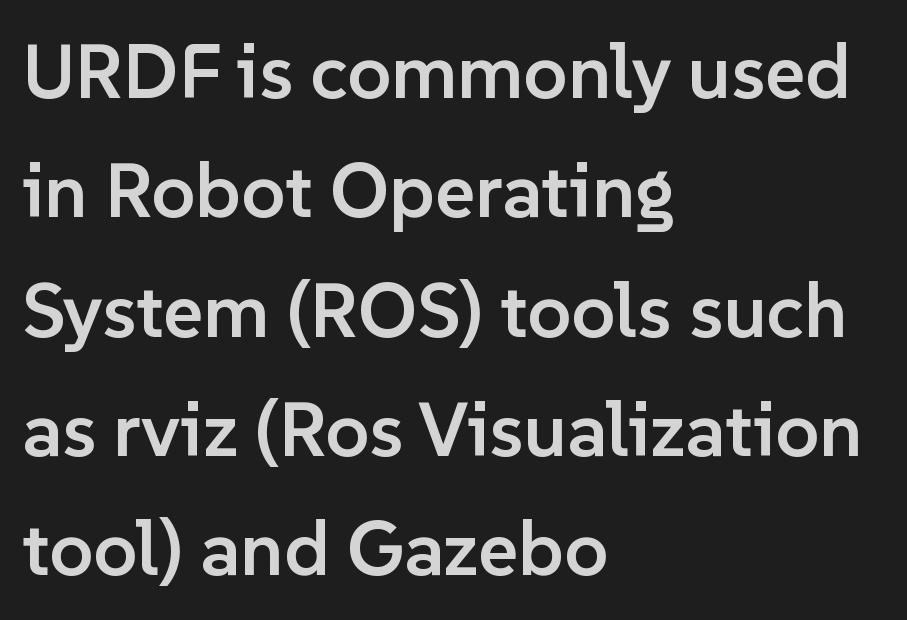
The image shows 77 px semibold sans-serif type, upright; set left-aligned, normal line spacing (1.55x), normal letter spacing, not underlined; low stroke contrast and a medium x-height.
